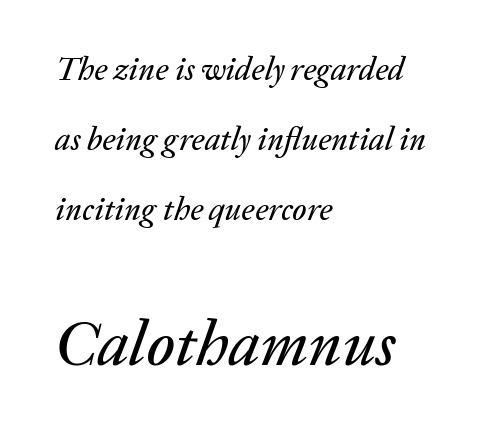
The image shows 64 px text type, italic (leaning right); set left-aligned, loose line spacing (2.19x), normal letter spacing, not underlined; the second (bottom) block is 2.0x larger; low stroke contrast and a medium x-height.
